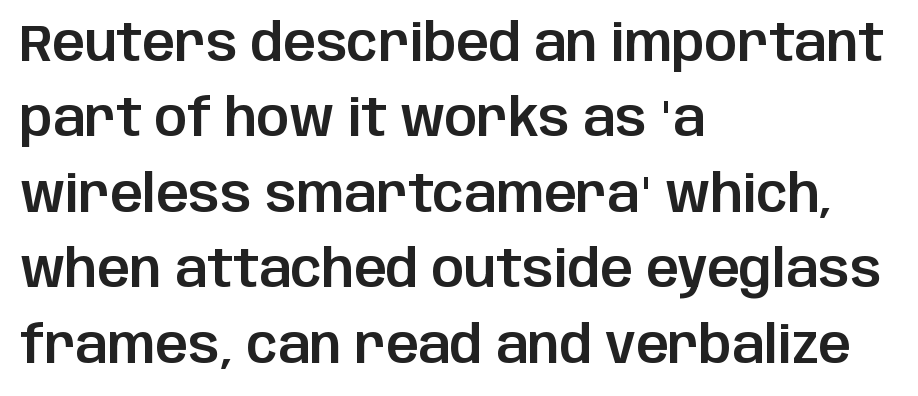
Q: Is the text italic (slanted)? A: No, it is upright.
Q: Is the typeface a serif or a sans-serif typeface? A: Sans-serif.
Q: Is the text underlined? A: No.
Q: How is the paragraph aligned? A: Left-aligned.
Q: Is the spacing between letters normal or unusually wide? A: Normal.
Q: Is the spacing between lines tight, normal or loose? A: Normal.
Q: Width (condensed, normal, or wide)? A: Normal.
Q: Stroke contrast? A: Low.
Q: x-height? A: Large.
Q: Monospaced? A: No.
